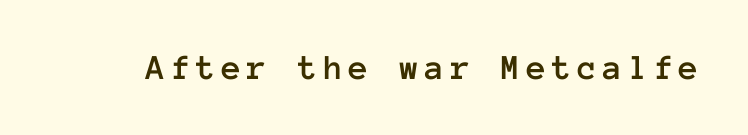
The image shows 36 px text type, upright, monospaced; set not underlined; low stroke contrast and a medium x-height.
